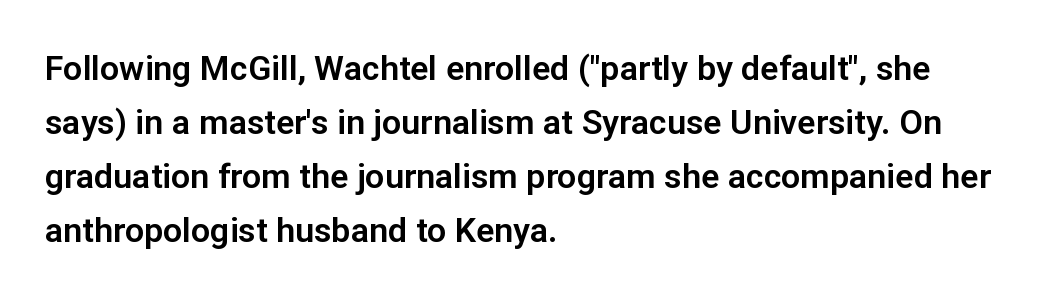
The image shows 34 px sans-serif type, upright; set left-aligned, normal line spacing (1.59x), normal letter spacing, not underlined; low stroke contrast and a medium x-height.
